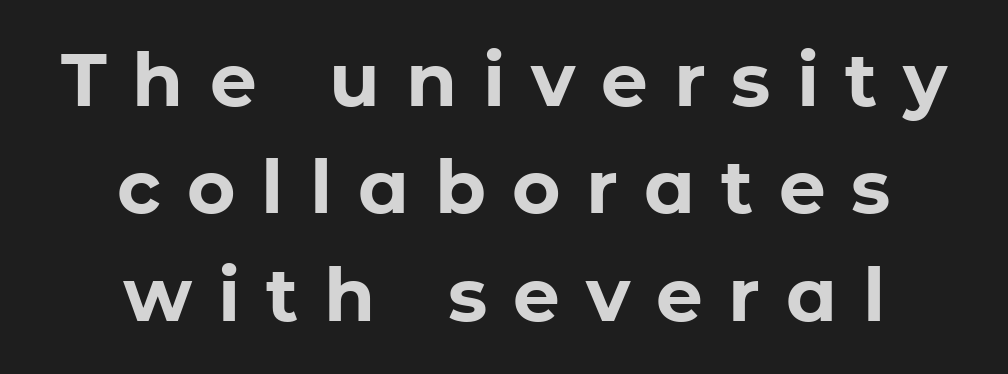
One glance says typical: line gaps are just what's usual. The glyphs have the mass of a bold cut. The face used here is proportionally spaced, like ordinary book or web type. The horizontal fit of the characters is loose and conspicuously gappy. Style check: upright.
